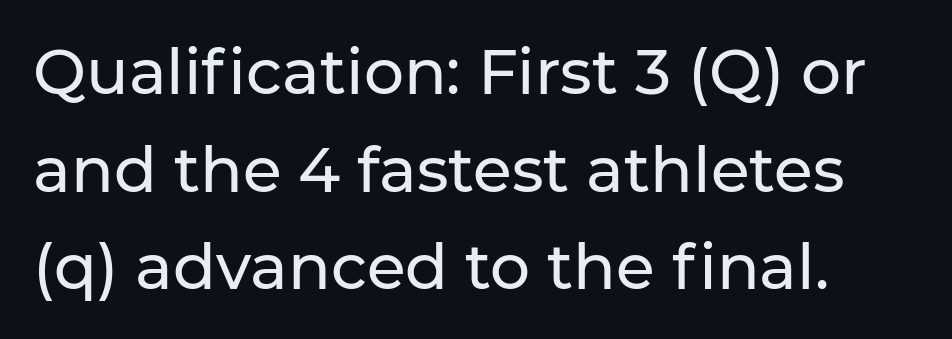
The image shows 63 px sans-serif type, upright; set left-aligned, normal line spacing (1.55x), normal letter spacing, not underlined; low stroke contrast and a medium x-height.
